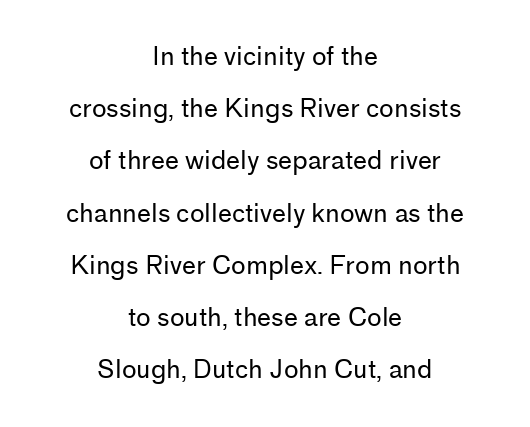
The face used here is rendered with its standard letterfit. Caption: multi-line text, centered on the measure. The vertical gap from one line to the next is large. The specimen omits any rule beneath the text block's lines. Think standard paragraph weight, or any step lighter than that.
